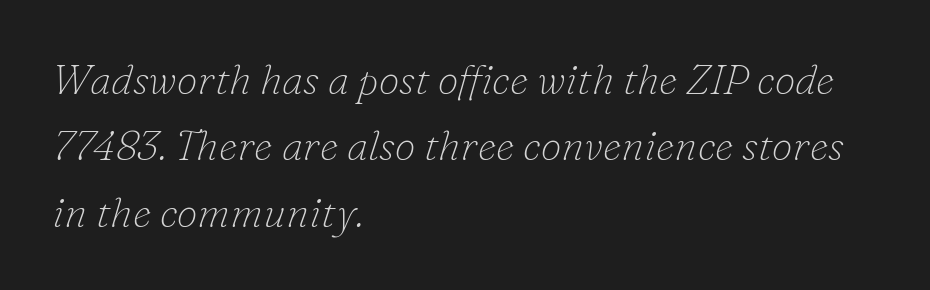
Is the block centered? No — it sits flush against the left margin. Every character sits at an angle, as italics do. Stroke mass is kept to a normal reading level or below. The passage shown is typed in a proportional face where columns would drift.
